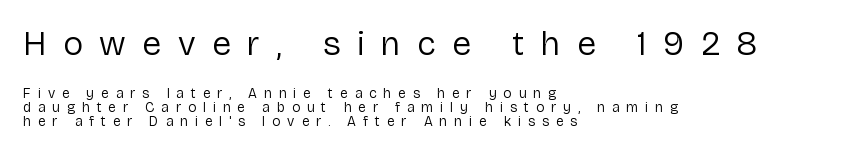
{"serif": "no", "italic": "no", "bold": "no", "weight": "regular", "width": "normal", "stroke_contrast": "low", "x_height": "medium", "monospaced": "no", "underline": "no", "align": "left", "line_spacing": "tight", "line_spacing_ratio": 1.0, "letter_spacing": "wide", "letter_spacing_em": 0.49, "larger_block": "first", "size_ratio": 2.43, "glyph_px": 34}
